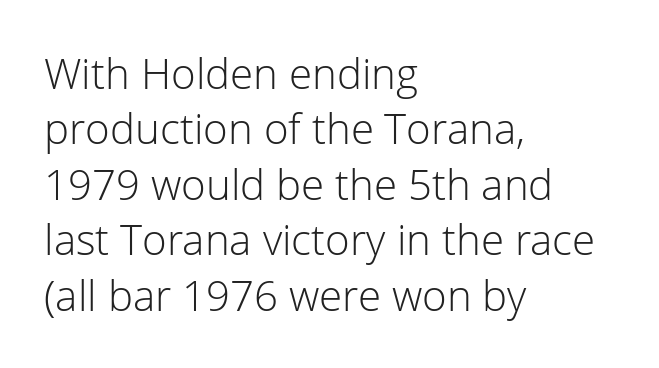
{"serif": "no", "italic": "no", "bold": "no", "weight": "light", "width": "normal", "stroke_contrast": "low", "x_height": "medium", "monospaced": "no", "underline": "no", "align": "left", "line_spacing": "normal", "line_spacing_ratio": 1.32, "letter_spacing": "normal", "letter_spacing_em": 0.0, "glyph_px": 42}
